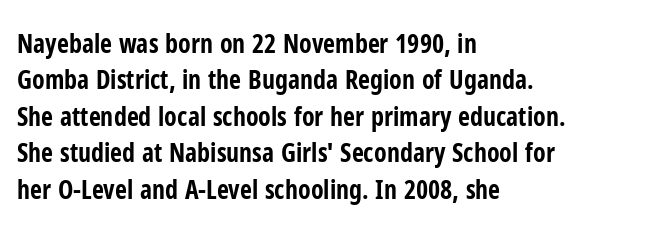
The image shows 26 px bold type, upright; set left-aligned, normal line spacing (1.4x), normal letter spacing, not underlined.
